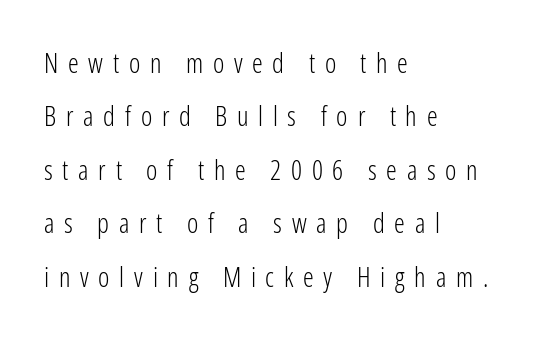
Q: Is the text bold? A: No.
Q: Is the text italic (slanted)? A: No, it is upright.
Q: Is the text underlined? A: No.
Q: How is the paragraph aligned? A: Left-aligned.
Q: Is the spacing between letters normal or unusually wide? A: Unusually wide.
Q: Is the spacing between lines tight, normal or loose? A: Loose.
